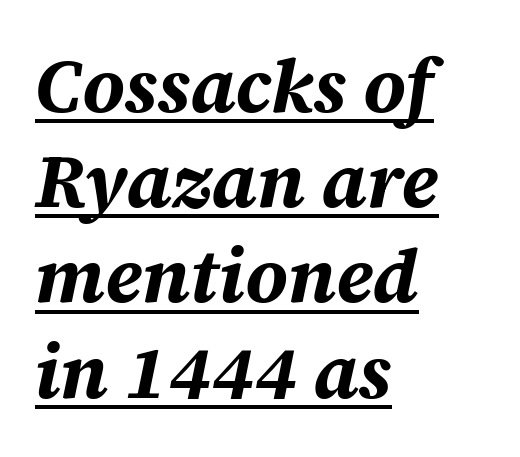
The image shows 75 px bold type, italic (leaning right); set left-aligned, normal line spacing (1.27x), normal letter spacing, underlined; medium stroke contrast and a large x-height.
